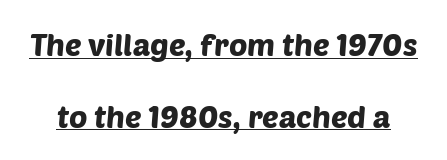
The image shows 31 px sans-serif type; set loose line spacing (2.31x), normal letter spacing, underlined; low stroke contrast and a large x-height.
